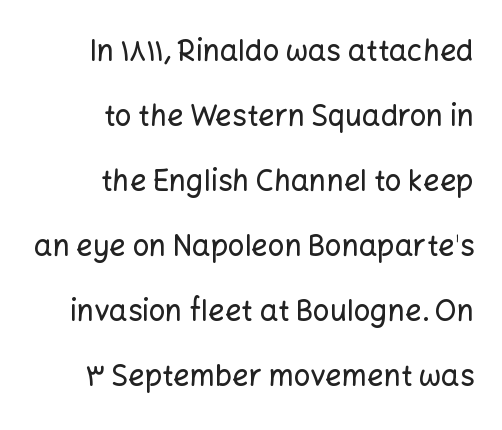
{"serif": "no", "italic": "no", "width": "normal", "stroke_contrast": "low", "x_height": "medium", "monospaced": "no", "underline": "no", "align": "right", "line_spacing": "loose", "line_spacing_ratio": 2.24, "letter_spacing": "normal", "letter_spacing_em": 0.0, "glyph_px": 29}
